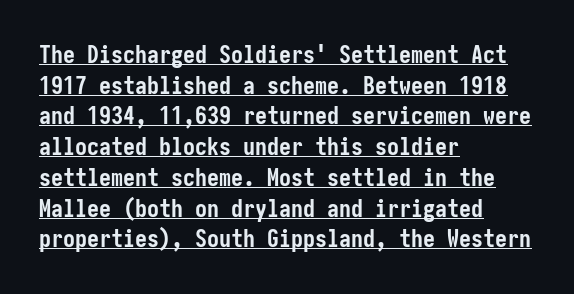
{"italic": "no", "bold": "yes", "underline": "yes", "align": "left", "line_spacing": "normal", "line_spacing_ratio": 1.28, "letter_spacing": "normal", "letter_spacing_em": 0.0, "glyph_px": 24}
